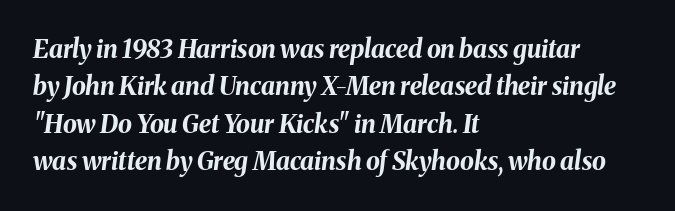
The image shows 25 px bold type, italic (leaning right); set left-aligned, normal line spacing (1.5x), normal letter spacing, not underlined.
